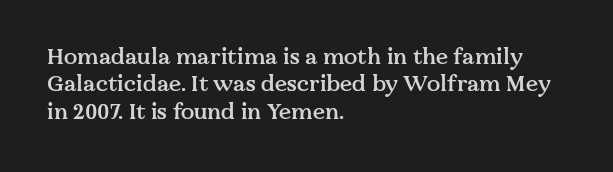
The image shows 22 px text type, upright; set left-aligned, normal line spacing (1.25x), normal letter spacing, not underlined.
